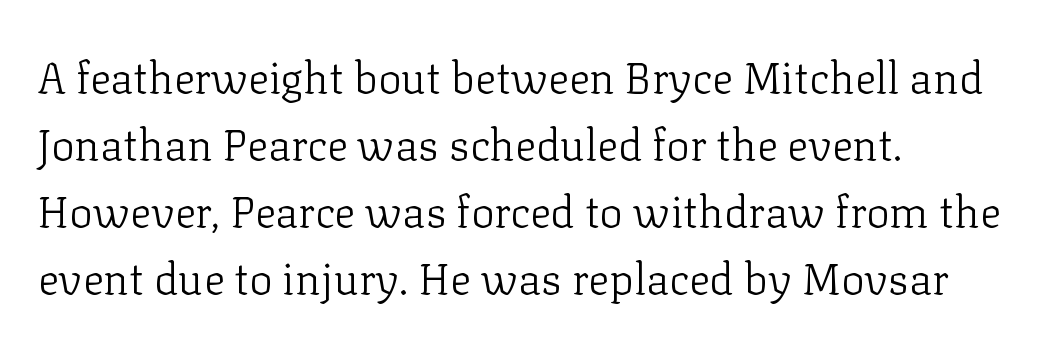
Q: Is the text bold? A: No.
Q: Is the text italic (slanted)? A: No, it is upright.
Q: Is the typeface a serif or a sans-serif typeface? A: Serif.
Q: Is the text underlined? A: No.
Q: How is the paragraph aligned? A: Left-aligned.
Q: Is the spacing between letters normal or unusually wide? A: Normal.
Q: Is the spacing between lines tight, normal or loose? A: Normal.
Q: Width (condensed, normal, or wide)? A: Normal.
Q: Stroke contrast? A: Low.
Q: x-height? A: Medium.
Q: Monospaced? A: No.
